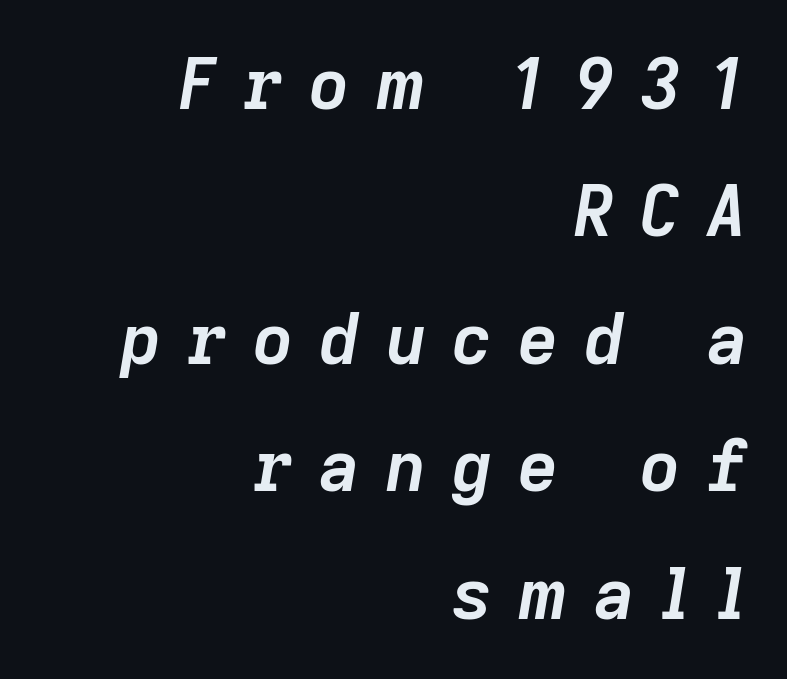
{"italic": "yes", "lean": "right", "slant_degrees": 9, "bold": "yes", "weight": "semibold", "width": "normal", "stroke_contrast": "low", "x_height": "medium", "monospaced": "no", "underline": "no", "align": "right", "line_spacing_ratio": 1.82, "letter_spacing": "wide", "letter_spacing_em": 0.37, "glyph_px": 70}
